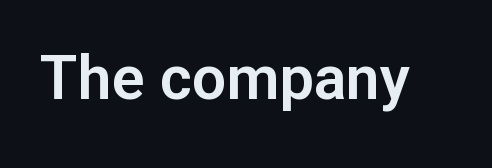
Characters follow at the spacing the type designer built in. This sample uses an upright cut, with every glyph sitting square on the baseline. I'd call this a sans setting — the letters go barefoot. This sample has the flowing, uneven cadence of proportional lettering. The specimen omits any rule beneath the text block's lines.
